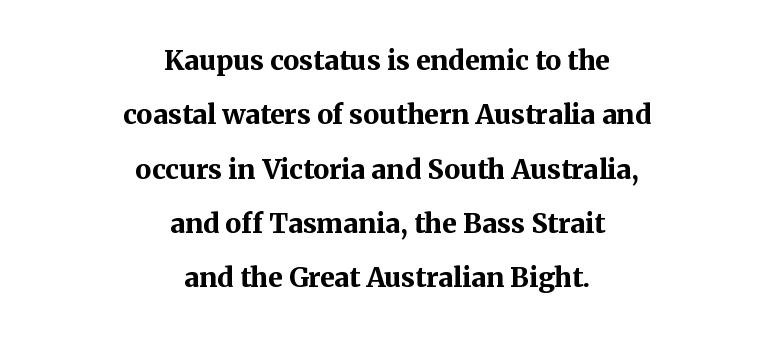
Teacher's note: observe the equal gaps on both sides — that is centered alignment. Rendered with straight, roman letterforms. In terms of weight, the rendering is a true, heavy bold. Glyph-to-glyph distance matches everyday printed text.
